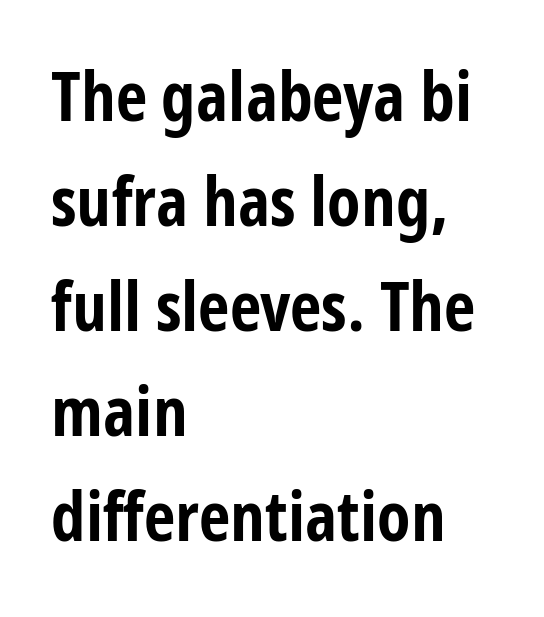
The image shows 69 px bold, condensed sans-serif type, upright; set left-aligned, normal line spacing (1.52x), normal letter spacing, not underlined; low stroke contrast and a medium x-height.
